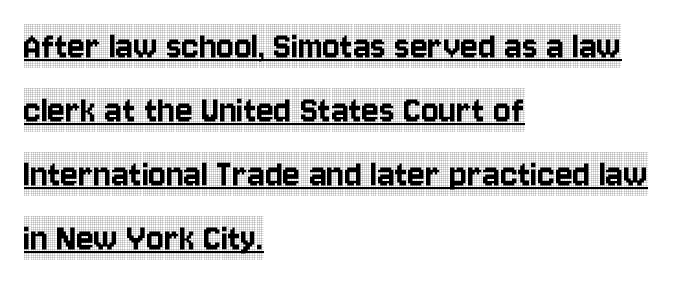
The space between consecutive lines is moderate. Left-aligned paragraph, ragged on the right. The letters stand straight up with perfectly vertical stems. The face used here appears with an underline applied.
